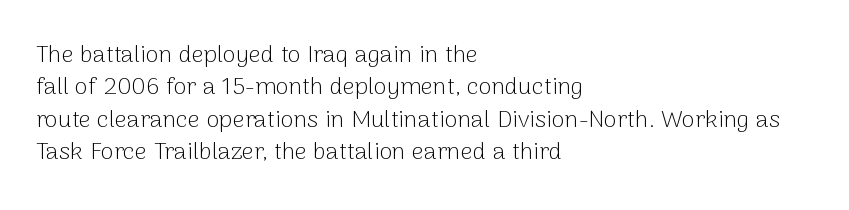
The image shows 24 px text type, upright; set left-aligned, normal line spacing (1.35x), normal letter spacing, not underlined.
